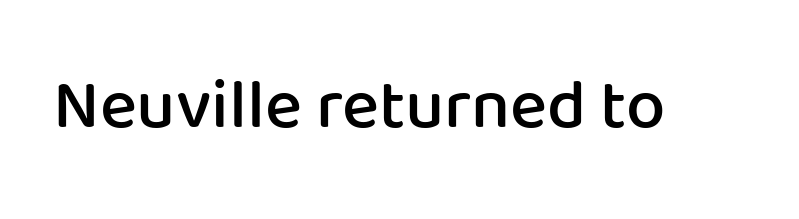
{"serif": "no", "italic": "no", "bold": "semi", "weight": "semibold", "width": "normal", "stroke_contrast": "low", "x_height": "medium", "monospaced": "no", "underline": "no", "letter_spacing": "normal", "letter_spacing_em": 0.0, "glyph_px": 70}
